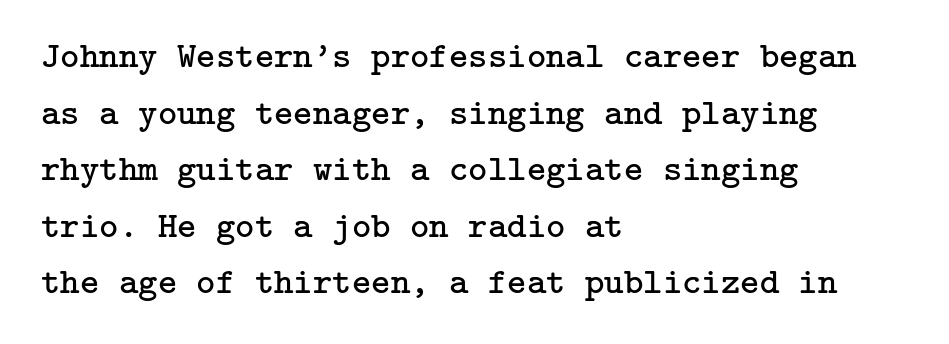
{"serif": "yes", "italic": "no", "bold": "no", "weight": "regular", "width": "normal", "stroke_contrast": "low", "x_height": "medium", "underline": "no", "align": "left", "line_spacing": "normal", "line_spacing_ratio": 1.53, "letter_spacing": "normal", "letter_spacing_em": 0.0, "glyph_px": 37}
